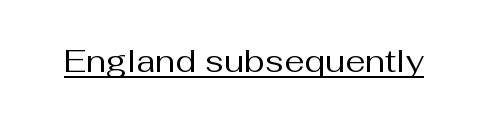
This sample uses plain, unmodified letter spacing. Look at the bottom of the vertical strokes: they stop flat, with no serifs. The string is rendered with underlining switched on. The letters look calm and open, with moderate or lighter stems. Every character sits straight up, as roman type does. Each letter keeps its own natural width here, so spacing adapts to shape.
